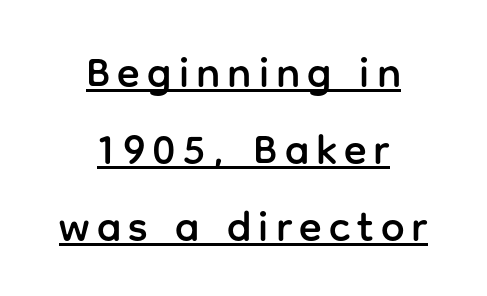
A typesetter would mark this as roman, not italic. Has an underline been added? It has. Font category for this specimen: sans-serif. The text block is weighted toward neither margin, spreading evenly from the middle. Here the designer chose a conventional face with non-uniform glyph widths.
